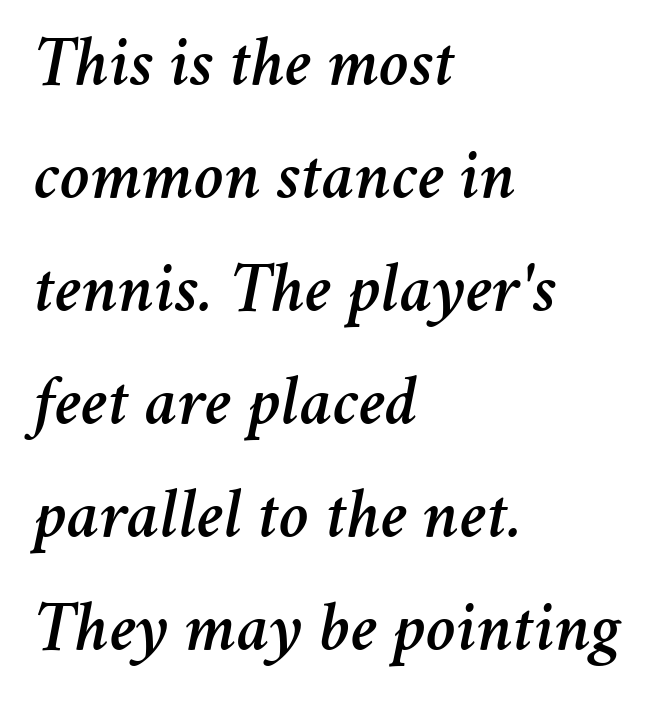
Students, note that the glyphs here touch the page at normal intervals. This is oblique type, the kind used for emphasis or titles. Spacing verdict: proportional, widths tailored to each character. This sample is left-justified, so line endings fall wherever the words run out.
